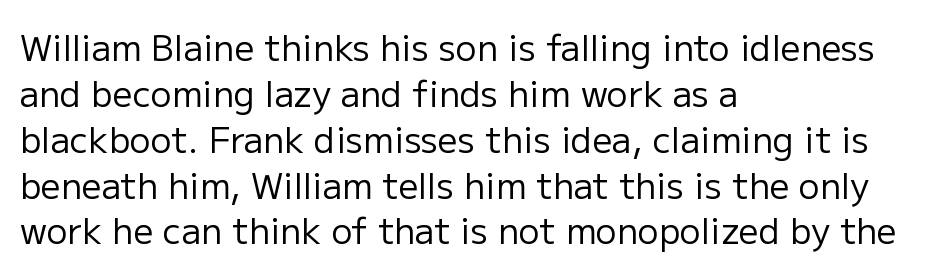
The image shows 35 px regular-weight sans-serif type, upright; set left-aligned, normal line spacing (1.31x), normal letter spacing, not underlined; low stroke contrast and a medium x-height.
